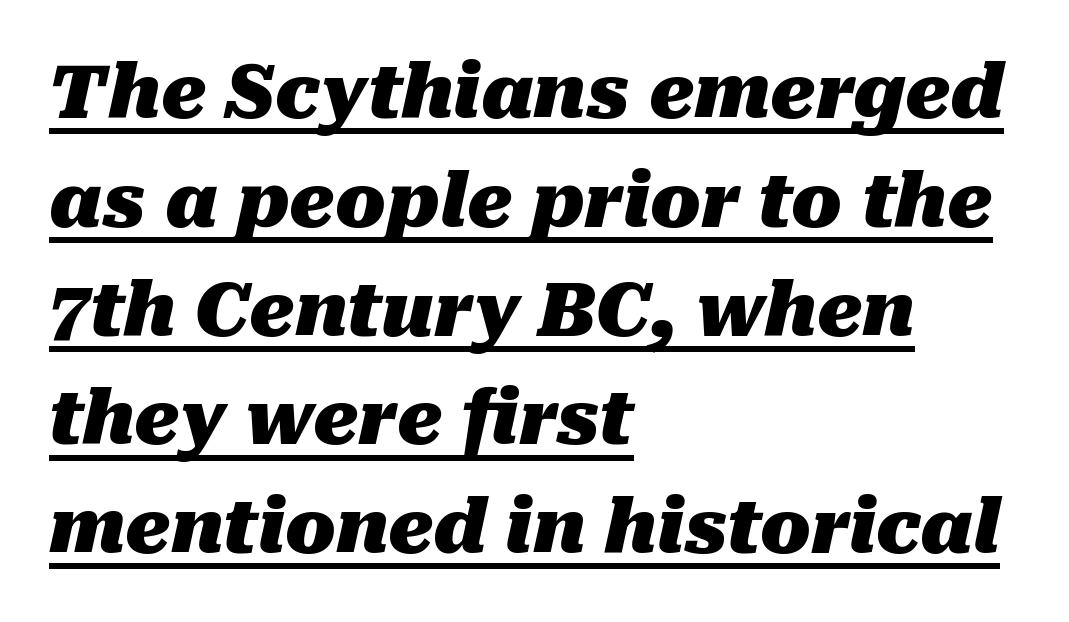
Q: Is the text bold? A: Yes.
Q: Is the text italic (slanted)? A: Yes, it leans right by about 10 degrees.
Q: Is the text underlined? A: Yes.
Q: How is the paragraph aligned? A: Left-aligned.
Q: Is the spacing between letters normal or unusually wide? A: Normal.
Q: Is the spacing between lines tight, normal or loose? A: Normal.
Q: Width (condensed, normal, or wide)? A: Normal.
Q: Stroke contrast? A: Medium.
Q: x-height? A: Medium.
Q: Monospaced? A: No.
